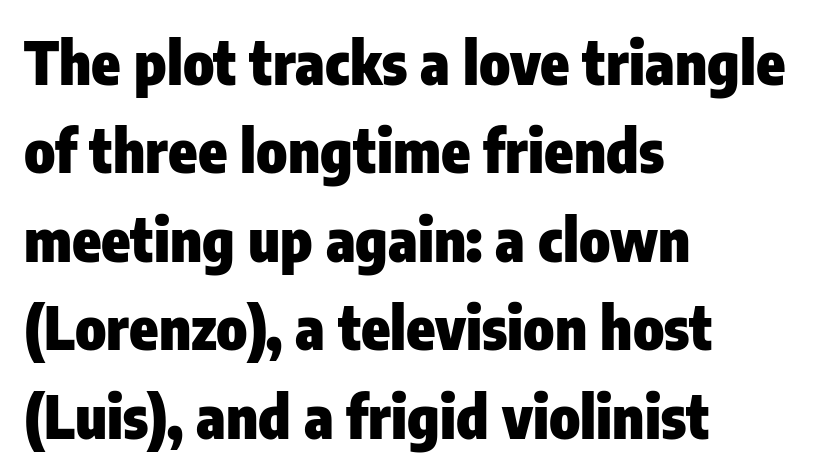
Q: Is the text bold? A: Yes.
Q: Is the text italic (slanted)? A: No, it is upright.
Q: Is the typeface a serif or a sans-serif typeface? A: Sans-serif.
Q: Is the text underlined? A: No.
Q: How is the paragraph aligned? A: Left-aligned.
Q: Is the spacing between letters normal or unusually wide? A: Normal.
Q: Is the spacing between lines tight, normal or loose? A: Normal.
Q: Width (condensed, normal, or wide)? A: Condensed.
Q: Stroke contrast? A: Low.
Q: x-height? A: Medium.
Q: Monospaced? A: No.
